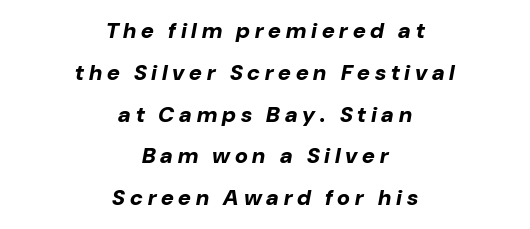
Loose tracking; the words dissolve into strings of separated letters. Plenty of ink on the page — the face is bold. Loosely led — the rows are spread out. The typography opts for an oblique posture over an upright one. Layout note: lines centered.
